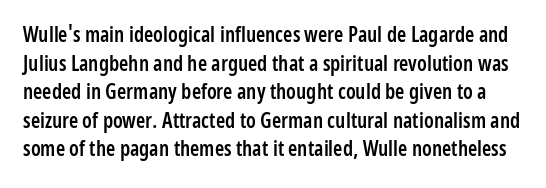
{"italic": "no", "bold": "semi", "underline": "no", "line_spacing": "normal", "line_spacing_ratio": 1.36, "letter_spacing": "normal", "letter_spacing_em": 0.0, "glyph_px": 21}
